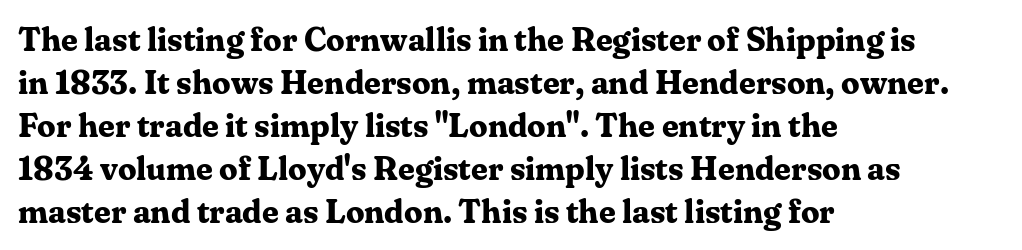
This sample has the flowing, uneven cadence of proportional lettering. Compared with a centered layout, this one pins lines to the left instead. Little horizontal feet cap the strokes, marking this as serif type. Unmarked baselines from the first word to the last. A typesetter would call this zero additional tracking. Set as a true bold cut, around the 700 mark.
